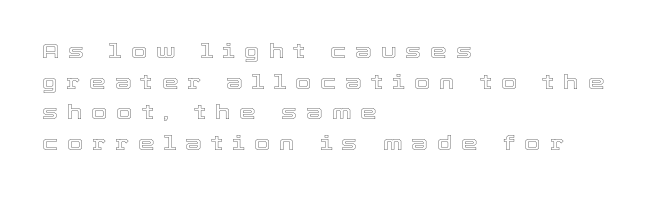
Q: Is the text italic (slanted)? A: No, it is upright.
Q: Is the text underlined? A: No.
Q: How is the paragraph aligned? A: Left-aligned.
Q: Is the spacing between letters normal or unusually wide? A: Unusually wide.
Q: Is the spacing between lines tight, normal or loose? A: Normal.
